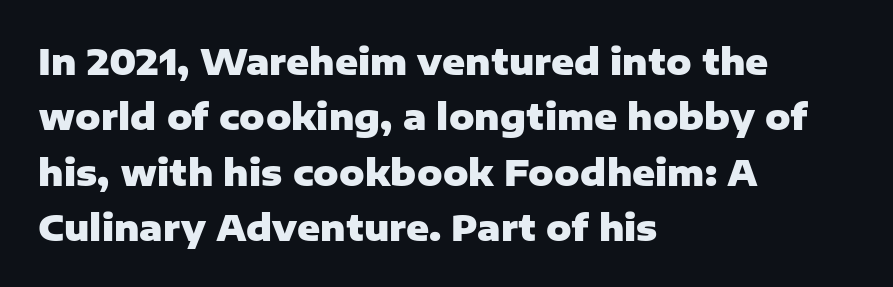
The image shows 35 px heavy sans-serif type, upright; set left-aligned, normal line spacing (1.58x), normal letter spacing, not underlined; low stroke contrast and a medium x-height.
